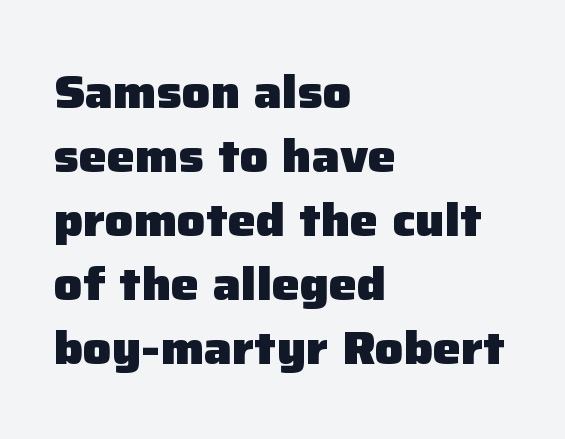
Q: Is the text bold? A: Yes.
Q: Is the text italic (slanted)? A: No, it is upright.
Q: Is the typeface a serif or a sans-serif typeface? A: Sans-serif.
Q: Is the text underlined? A: No.
Q: How is the paragraph aligned? A: Left-aligned.
Q: Is the spacing between letters normal or unusually wide? A: Normal.
Q: Is the spacing between lines tight, normal or loose? A: Normal.
Q: Width (condensed, normal, or wide)? A: Normal.
Q: Stroke contrast? A: Low.
Q: x-height? A: Medium.
Q: Monospaced? A: No.
